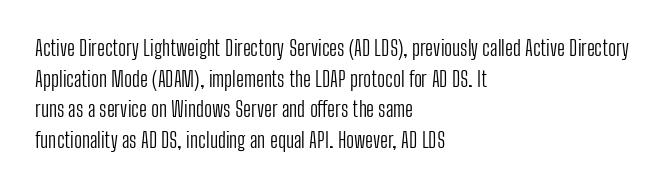
The image shows 21 px text type, upright; set left-aligned, normal line spacing (1.46x), normal letter spacing, not underlined.
